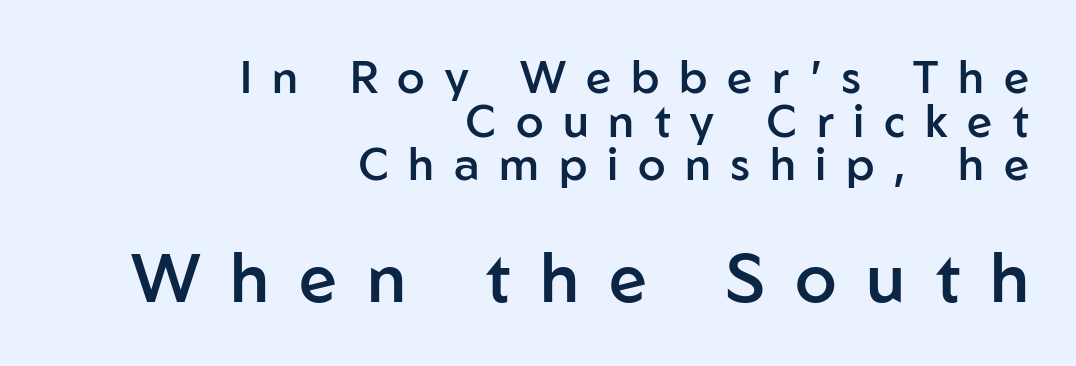
Bare-footed words on every line. A typesetter would call this proportional, since set widths differ per character. The later block is typeset at a bigger size than the earlier block. This is the regular roman posture of the typeface. Note: no serifs on the glyphs. The rag falls on the left side of this text block.
